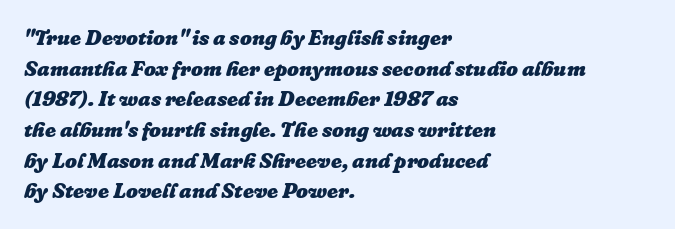
{"italic": "yes", "lean": "right", "slant_degrees": 16, "bold": "yes", "underline": "no", "align": "left", "line_spacing": "normal", "line_spacing_ratio": 1.46, "letter_spacing": "normal", "letter_spacing_em": 0.0, "glyph_px": 21}
